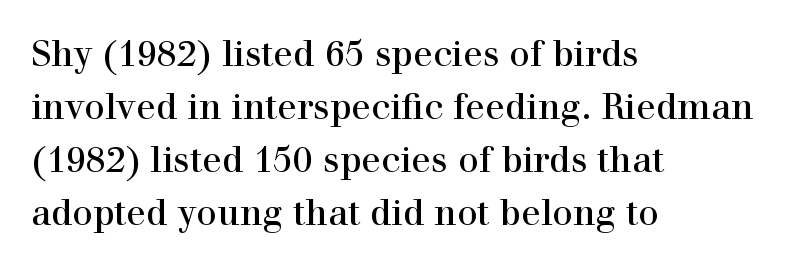
Q: Is the text bold? A: No.
Q: Is the text italic (slanted)? A: No, it is upright.
Q: Is the typeface a serif or a sans-serif typeface? A: Serif.
Q: Is the text underlined? A: No.
Q: How is the paragraph aligned? A: Left-aligned.
Q: Is the spacing between letters normal or unusually wide? A: Normal.
Q: Is the spacing between lines tight, normal or loose? A: Normal.
Q: Width (condensed, normal, or wide)? A: Normal.
Q: Stroke contrast? A: High.
Q: x-height? A: Medium.
Q: Monospaced? A: No.
